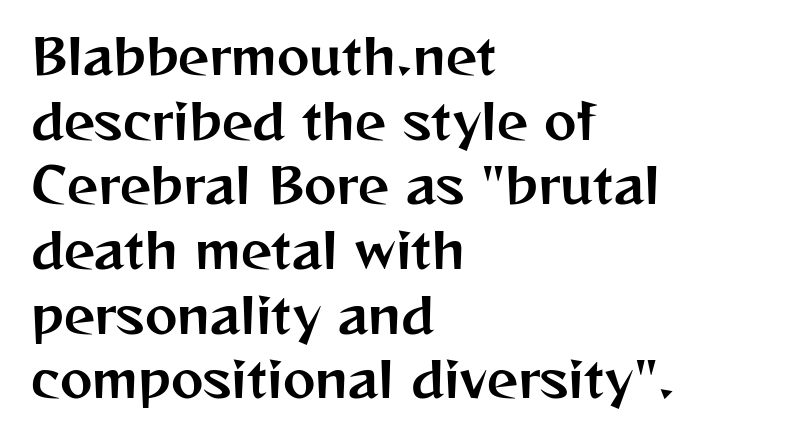
No italicization has been applied; the sample stays upright. A sans-serif font was chosen for this passage. Compared with a centered layout, this one pins lines to the left instead. Short note: letters normally spaced.
